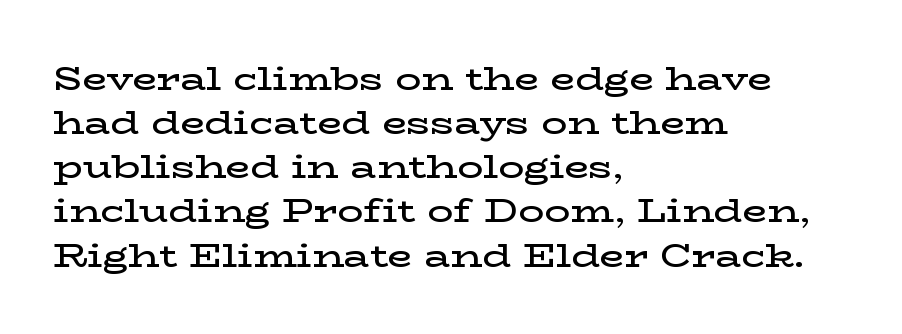
I'd describe the lettering as semibold — firm but not a full bold. Check where the strokes stop: tiny serifs finish them off. Italic? Not at all — the glyphs are vertical. The strip under each line holds only bare page.
